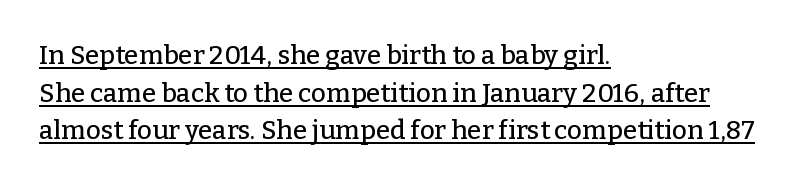
Q: Is the text italic (slanted)? A: No, it is upright.
Q: Is the text underlined? A: Yes.
Q: How is the paragraph aligned? A: Left-aligned.
Q: Is the spacing between letters normal or unusually wide? A: Normal.
Q: Is the spacing between lines tight, normal or loose? A: Normal.
